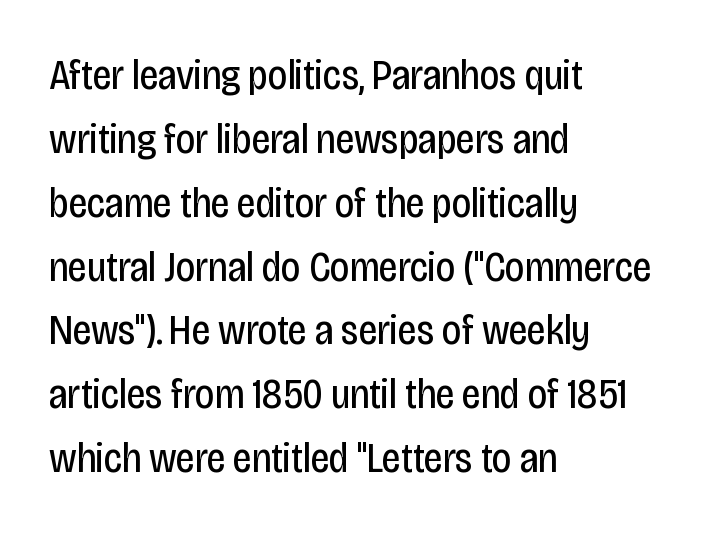
{"serif": "no", "italic": "no", "bold": "no", "weight": "regular", "width": "condensed", "stroke_contrast": "low", "x_height": "large", "monospaced": "no", "underline": "no", "align": "left", "line_spacing": "normal", "line_spacing_ratio": 1.52, "letter_spacing": "normal", "letter_spacing_em": 0.0, "glyph_px": 42}
